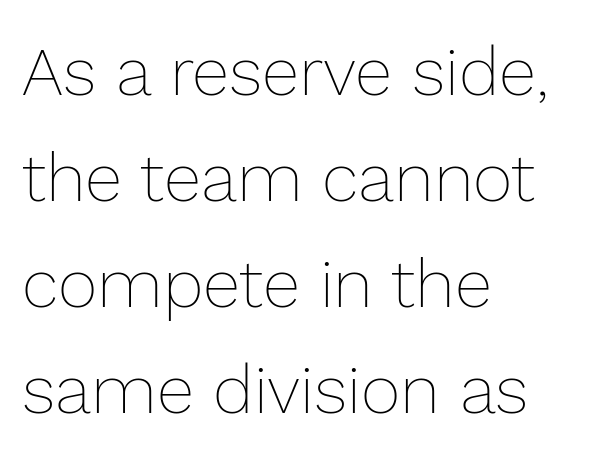
{"italic": "no", "bold": "no", "weight": "thin", "width": "normal", "stroke_contrast": "low", "x_height": "medium", "monospaced": "no", "underline": "no", "align": "left", "line_spacing": "normal", "line_spacing_ratio": 1.56, "letter_spacing": "normal", "letter_spacing_em": 0.0, "glyph_px": 68}
